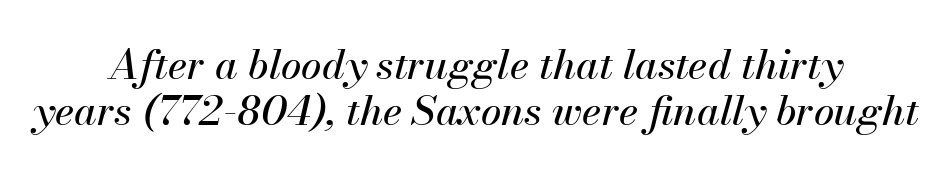
The gap between lines stays unmarked. Note the varied advance widths — an 'i' is clearly narrower than an 'm'. Every row of glyphs is offset so its center matches the block's center. Vertical spacing — tight.
